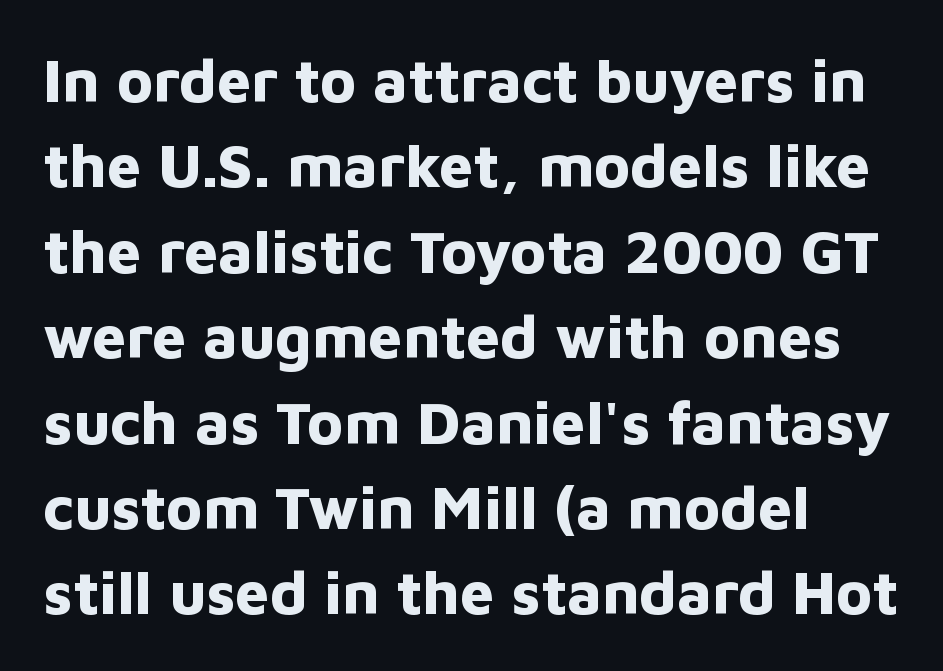
The image shows 61 px bold sans-serif type, upright; set left-aligned, normal line spacing (1.4x), normal letter spacing, not underlined; low stroke contrast and a medium x-height.
